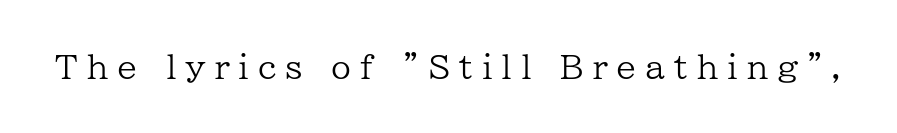
Heaviness? Minimal to ordinary, like unemphasized prose. Regarding serifs, this sample has them. Display-style spreading of the glyphs; the letterfit is very open. The face used here is proportionally spaced, like ordinary book or web type. The letters stand upright; this is a roman face. Clear beneath every line of the passage.
